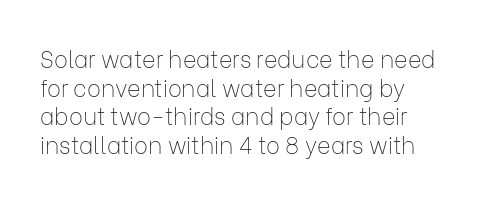
Beneath every word, the page is bare. On a weight scale, this lands at 450 or below. Look at the tracking — it's just the regular setting, nothing added. The typesetter chose a ragged-right arrangement here. Upright lettering throughout.
